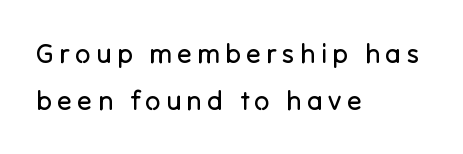
{"italic": "no", "bold": "no", "underline": "no", "align": "left", "line_spacing_ratio": 1.74, "letter_spacing": "wide", "letter_spacing_em": 0.2, "glyph_px": 27}
